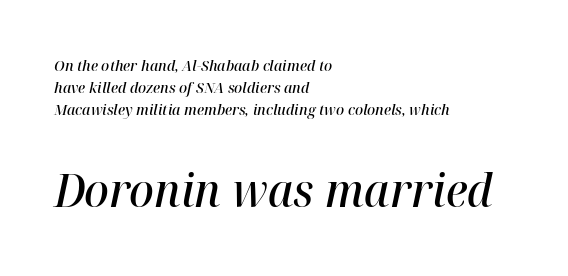
A typesetter would call this proportional, since set widths differ per character. The horizontal fit of the characters is conventional and even. These two chunks differ in scale, with the bottom chunk taking the larger measure. It's the slanting kind of type. Typesetter's note: demi weight, one step under bold.
